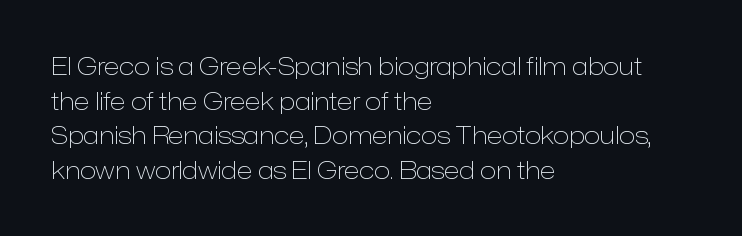
{"italic": "no", "bold": "no", "underline": "no", "align": "left", "line_spacing": "normal", "line_spacing_ratio": 1.44, "letter_spacing": "normal", "letter_spacing_em": 0.0, "glyph_px": 24}
